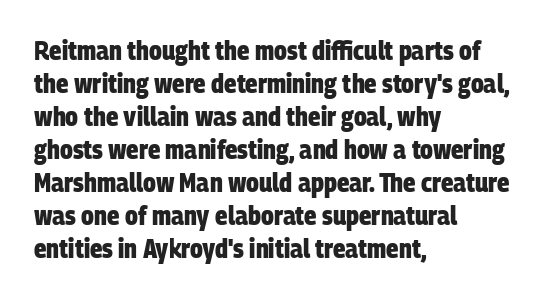
Q: Is the text bold? A: Yes.
Q: Is the text underlined? A: No.
Q: How is the paragraph aligned? A: Left-aligned.
Q: Is the spacing between letters normal or unusually wide? A: Normal.
Q: Is the spacing between lines tight, normal or loose? A: Normal.
